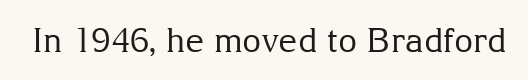
{"serif": "yes", "italic": "no", "bold": "no", "weight": "regular", "width": "normal", "stroke_contrast": "medium", "x_height": "medium", "monospaced": "no", "underline": "no", "letter_spacing": "normal", "letter_spacing_em": 0.0, "glyph_px": 33}
